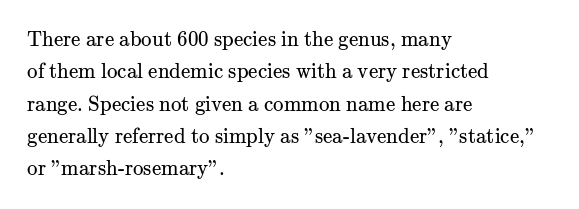
Words float on clear page, feet unadorned. Letters have the restrained weight of plain body copy at most. Horizontal alignment here is leftward, the default for most running prose. Whoever set this chose a conventional vertical rhythm. This sample uses an upright cut, with every glyph sitting square on the baseline.
